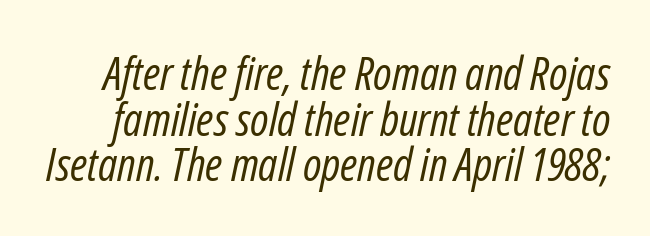
The image shows 46 px regular-weight, condensed type, italic (leaning right); set tight line spacing (0.99x), normal letter spacing, not underlined; low stroke contrast and a medium x-height.
